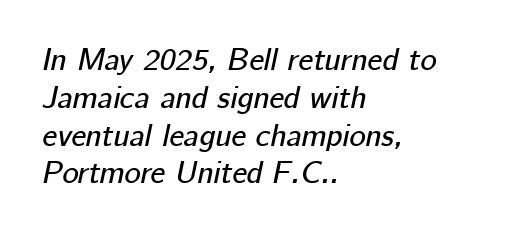
{"italic": "yes", "lean": "right", "slant_degrees": 12, "width": "normal", "stroke_contrast": "low", "x_height": "medium", "monospaced": "no", "underline": "no", "align": "left", "line_spacing_ratio": 1.22, "letter_spacing": "normal", "letter_spacing_em": 0.0, "glyph_px": 31}
